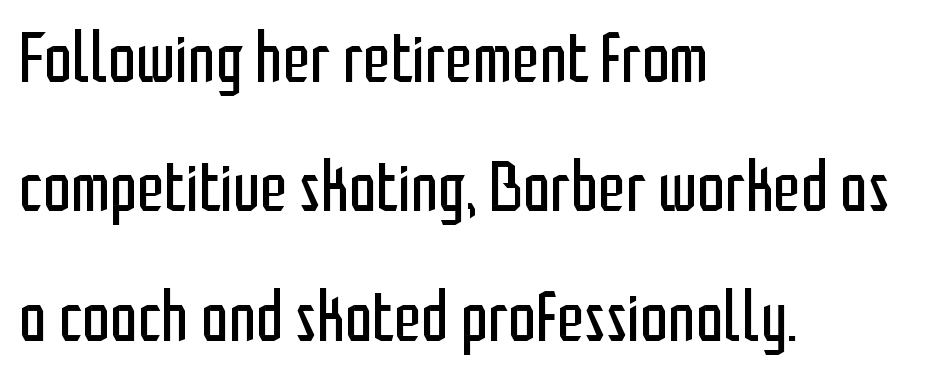
You could not count columns in this text — the font is proportionally spaced. Characters remain perfectly vertical along every line. The text was rendered using a sans face with plain stroke endings. These lines are set flush left with a ragged right edge.
